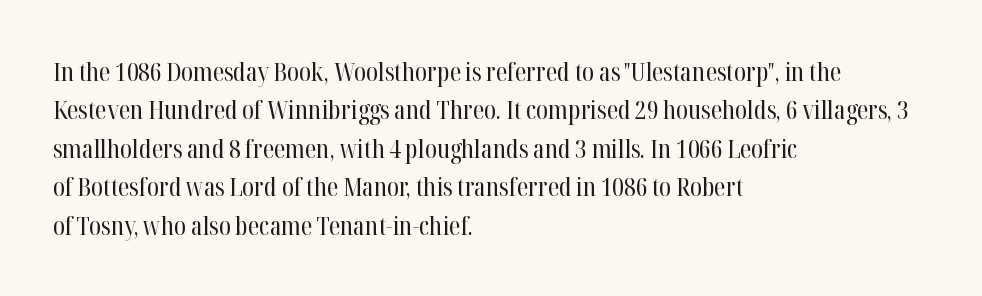
The image shows 26 px text type, upright; set left-aligned, normal line spacing (1.48x), normal letter spacing, not underlined.
